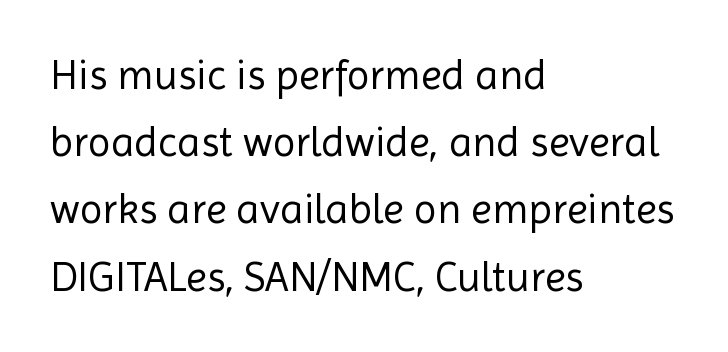
{"serif": "no", "italic": "no", "bold": "no", "weight": "regular", "width": "normal", "x_height": "medium", "monospaced": "no", "underline": "no", "align": "left", "line_spacing": "normal", "line_spacing_ratio": 1.6, "letter_spacing": "normal", "letter_spacing_em": 0.0, "glyph_px": 42}
